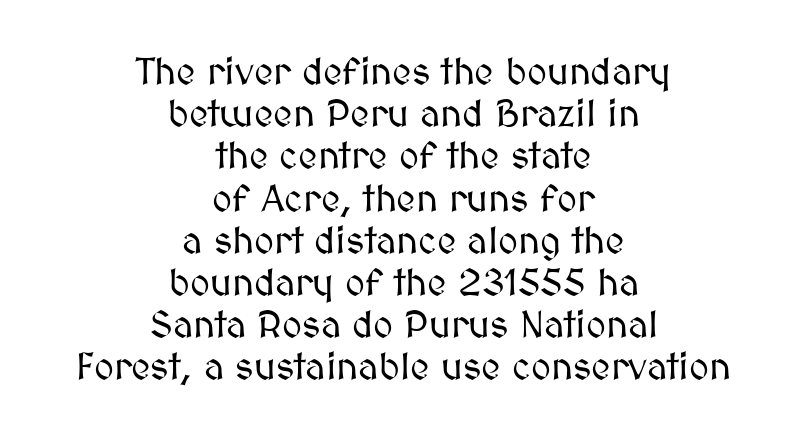
{"italic": "no", "width": "normal", "stroke_contrast": "medium", "x_height": "medium", "monospaced": "no", "underline": "no", "align": "center", "line_spacing": "tight", "line_spacing_ratio": 1.11, "letter_spacing": "normal", "letter_spacing_em": 0.0, "glyph_px": 38}
